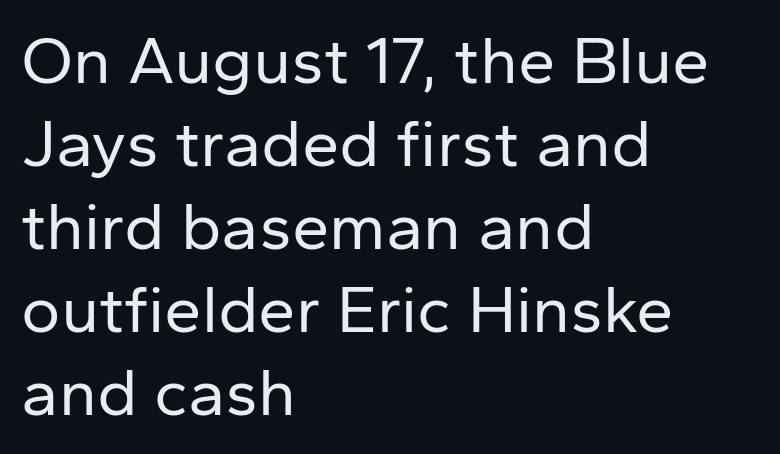
The image shows 67 px regular-weight sans-serif type, upright; set left-aligned, line spacing 1.24x, normal letter spacing, not underlined; low stroke contrast and a medium x-height.
